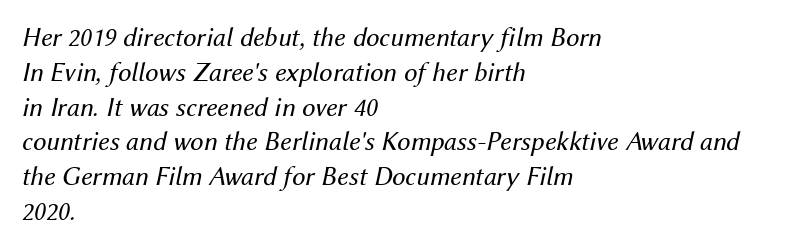
The image shows 27 px text type, italic (leaning right); set left-aligned, normal line spacing (1.29x), normal letter spacing, not underlined.
